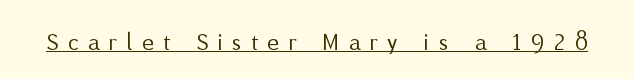
{"italic": "no", "bold": "no", "underline": "yes", "letter_spacing": "wide", "letter_spacing_em": 0.38, "glyph_px": 25}
